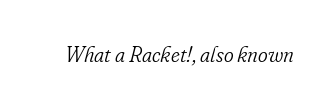
{"italic": "yes", "lean": "right", "slant_degrees": 16, "bold": "no", "underline": "no", "letter_spacing": "normal", "letter_spacing_em": 0.0, "glyph_px": 21}
